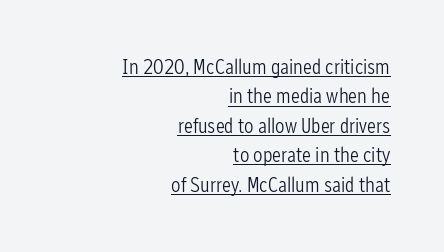
Posture: upright roman. The rows are spaced the way most documents space them. Every word sits above its own underline. Caption: standard tracking, unaltered.
